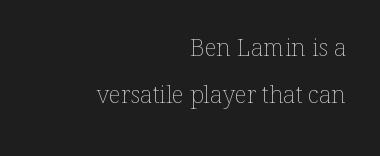
The image shows 24 px text type, upright; set right-aligned, loose line spacing (1.96x), normal letter spacing, not underlined.
